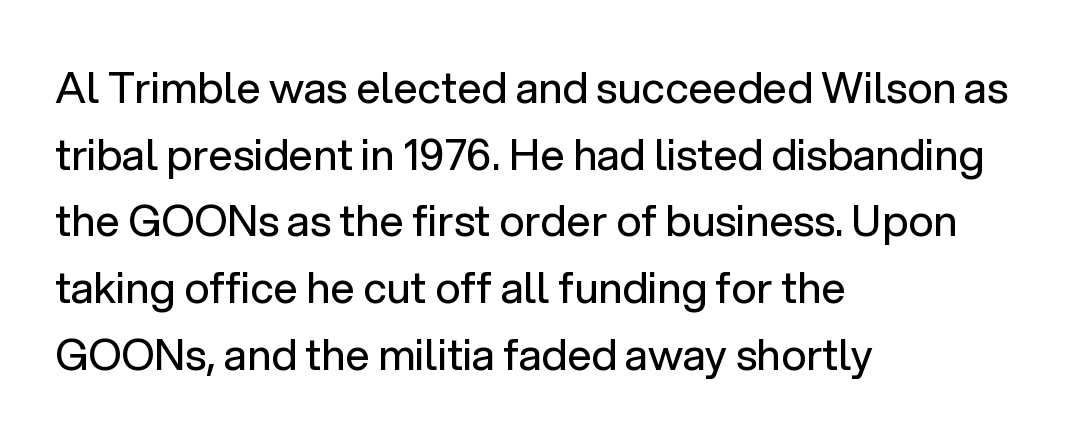
The image shows 43 px regular-weight sans-serif type, upright; set left-aligned, normal line spacing (1.55x), normal letter spacing, not underlined; low stroke contrast and a medium x-height.
